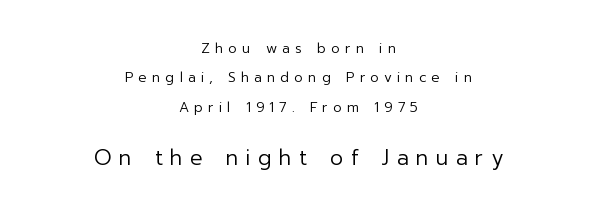
{"italic": "no", "bold": "no", "underline": "no", "align": "center", "line_spacing": "loose", "line_spacing_ratio": 2.1, "letter_spacing": "wide", "letter_spacing_em": 0.36, "larger_block": "second", "size_ratio": 1.5, "glyph_px": 21}
